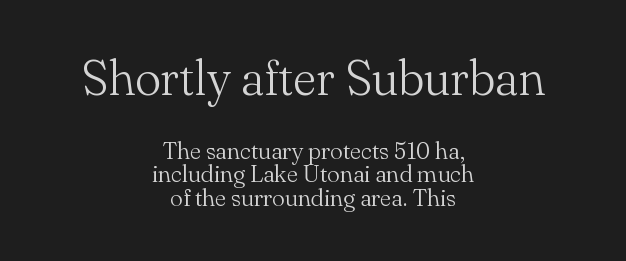
The typesetter chose a symmetrical, centered arrangement here. Italic: no, the glyphs are upright roman. The letters sit at their default tracking, neither squeezed nor spread. Observe the serifs anchoring each vertical stroke in this sample. The baseline area is clear. This sample has the flowing, uneven cadence of proportional lettering.
